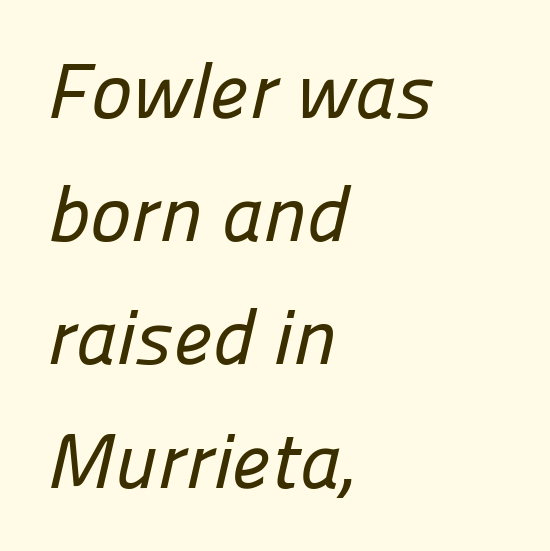
{"serif": "no", "width": "normal", "stroke_contrast": "low", "x_height": "medium", "monospaced": "no", "underline": "no", "align": "left", "line_spacing": "normal", "line_spacing_ratio": 1.58, "letter_spacing": "normal", "letter_spacing_em": 0.0, "glyph_px": 78}
